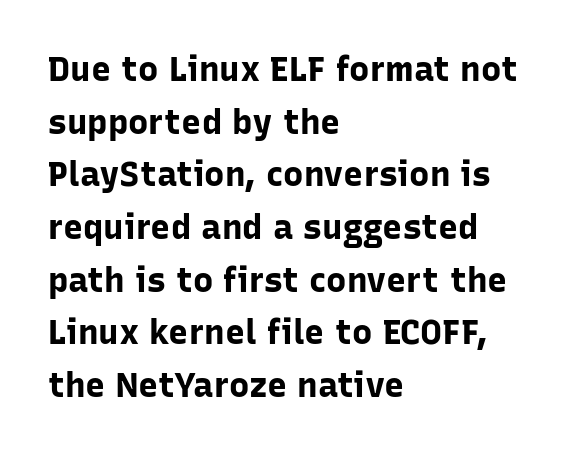
Vertical spacing — default. Inter-character spacing is left at the font's built-in metrics. Has an underline been added? It has not. Note the varied advance widths — an 'i' is clearly narrower than an 'm'. Does the weight exceed regular? Yes, all the way to bold. In terms of letterform style, serifs are entirely absent.
